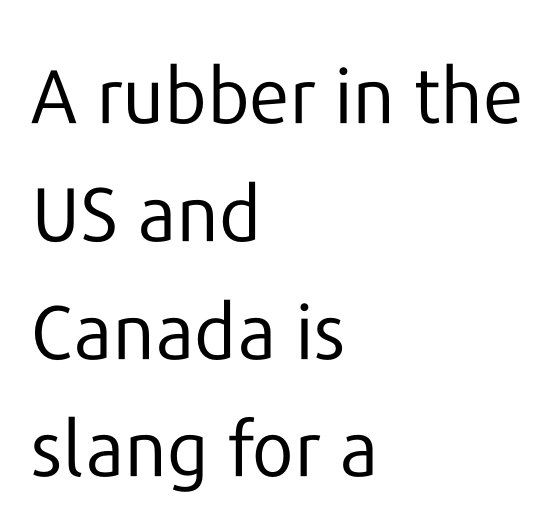
The image shows 76 px regular-weight sans-serif type, upright; set left-aligned, normal line spacing (1.55x), normal letter spacing, not underlined; low stroke contrast and a medium x-height.
